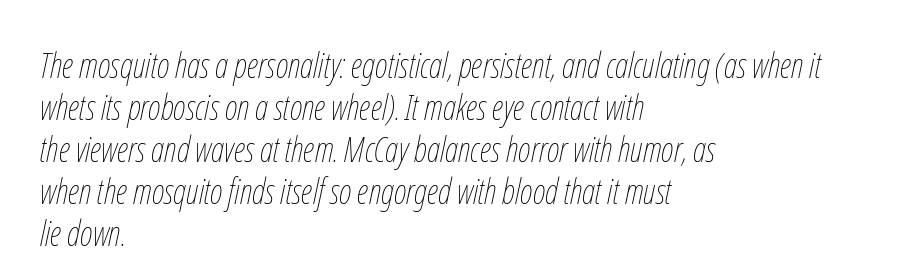
The face used here has a pronounced slope to its letters. The paragraph shown leans on its left margin. These lines are rendered in a variable-pitch font. Lines of text with bare space underneath. The letters look calm and open, with moderate or lighter stems. The tracking reads as untouched default to a designer's eye.
